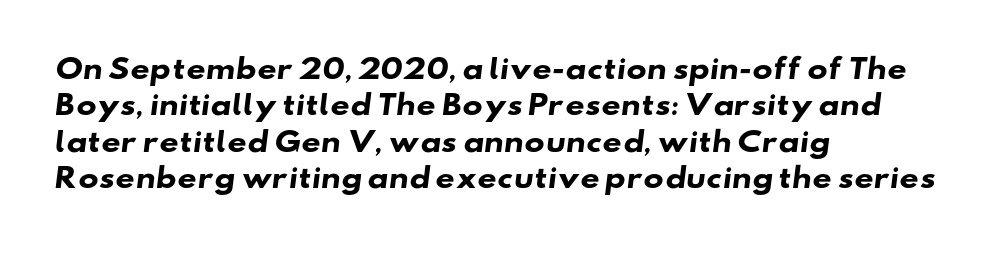
Q: Is the text bold? A: Yes.
Q: Is the text underlined? A: No.
Q: How is the paragraph aligned? A: Left-aligned.
Q: Is the spacing between letters normal or unusually wide? A: Normal.
Q: Is the spacing between lines tight, normal or loose? A: Normal.
